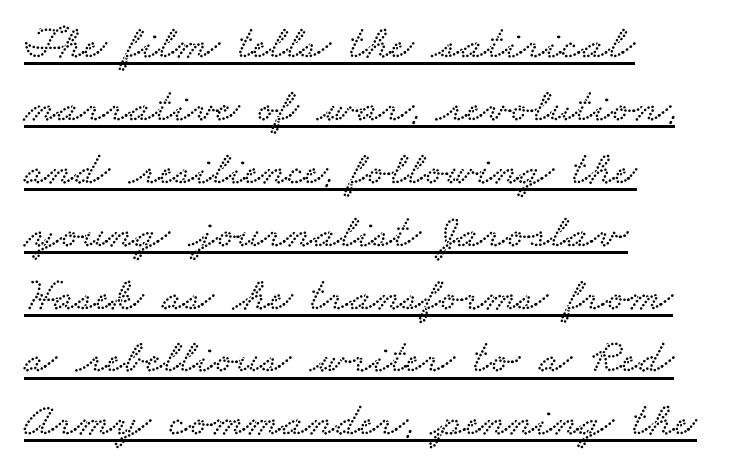
The image shows 48 px wide serif type; set left-aligned, normal line spacing (1.31x), normal letter spacing, underlined; low stroke contrast and a small x-height.
